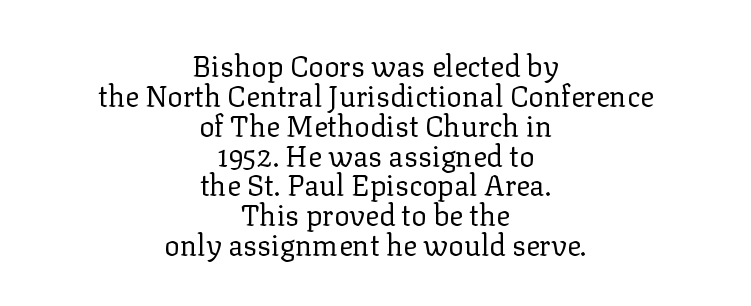
Q: Is the text bold? A: No.
Q: Is the text italic (slanted)? A: No, it is upright.
Q: Is the typeface a serif or a sans-serif typeface? A: Serif.
Q: Is the text underlined? A: No.
Q: How is the paragraph aligned? A: Centered.
Q: Is the spacing between letters normal or unusually wide? A: Normal.
Q: Is the spacing between lines tight, normal or loose? A: Tight.
Q: Width (condensed, normal, or wide)? A: Normal.
Q: Stroke contrast? A: Low.
Q: x-height? A: Medium.
Q: Monospaced? A: No.
